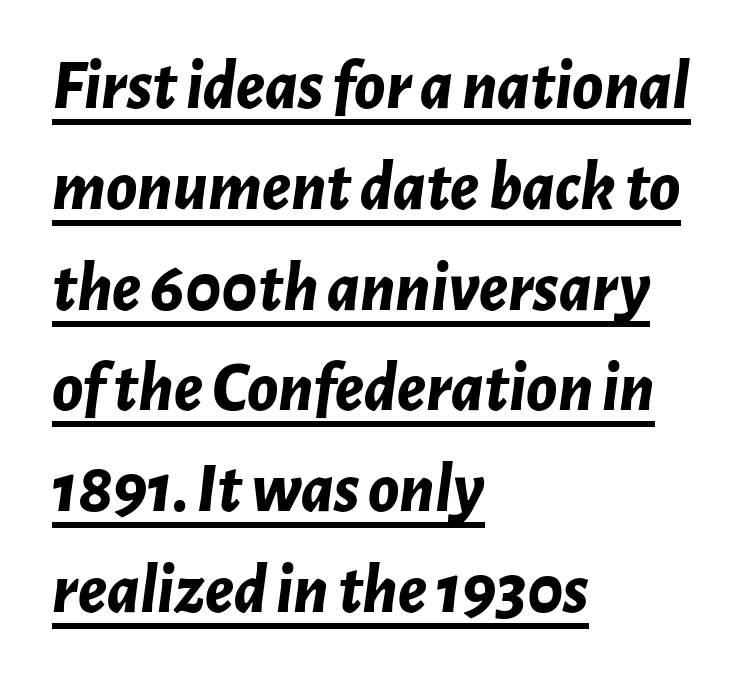
The image shows 70 px bold type, italic (leaning right); set left-aligned, normal line spacing (1.44x), normal letter spacing, underlined; low stroke contrast and a medium x-height.
